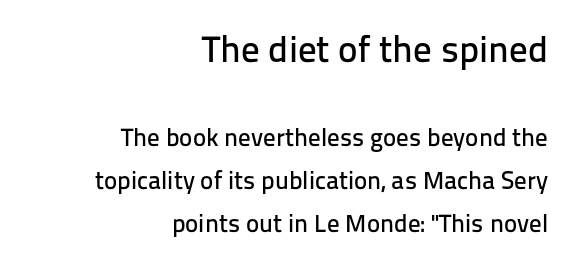
Q: Is the text italic (slanted)? A: No, it is upright.
Q: Is the typeface a serif or a sans-serif typeface? A: Sans-serif.
Q: Is the text underlined? A: No.
Q: How is the paragraph aligned? A: Right-aligned.
Q: Is the spacing between letters normal or unusually wide? A: Normal.
Q: Which block of text is set in a larger size, the first (top) or the second (bottom)? A: The first (top) one.
Q: Width (condensed, normal, or wide)? A: Normal.
Q: Stroke contrast? A: Low.
Q: x-height? A: Medium.
Q: Monospaced? A: No.
